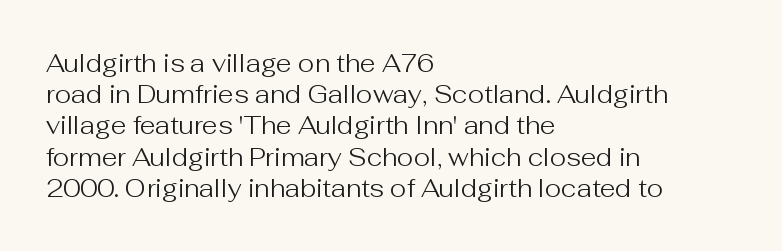
Spacing between characters is what you'd get straight out of the box. Ordinary non-slanted type is in use. The compositor pushed each line to the left boundary. Rows of type keep a routine distance in the vertical direction.
